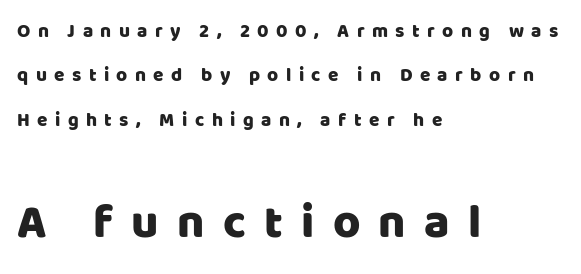
The compositor pushed each line to the left boundary. A great deal of white space separates one row of letters from the next. A typesetter would call this proportional, since set widths differ per character. Rule under the text: the space is simply empty.
